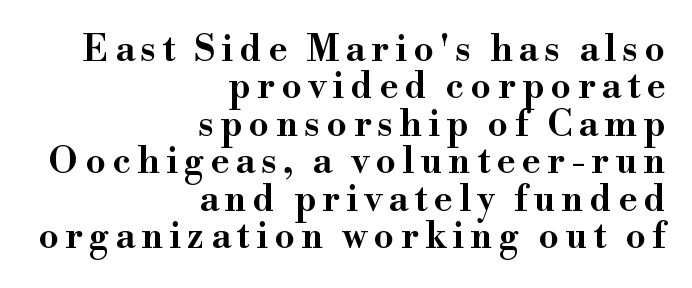
{"serif": "yes", "italic": "no", "width": "wide", "stroke_contrast": "high", "x_height": "small", "monospaced": "no", "underline": "no", "align": "right", "line_spacing": "tight", "line_spacing_ratio": 1.04, "glyph_px": 36}
